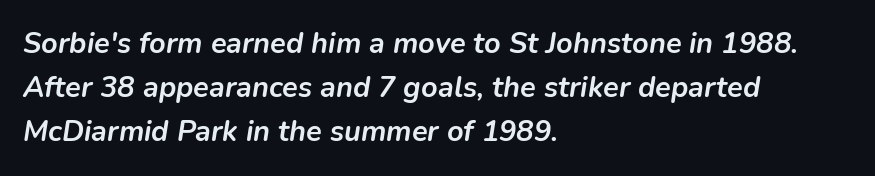
These lines sit exactly where default settings would place them. Is the type slanted? Yes — the strokes lean at a clear angle. Every letter is thick-stroked: bold, no question. Compared with a centered layout, this one pins lines to the left instead.
